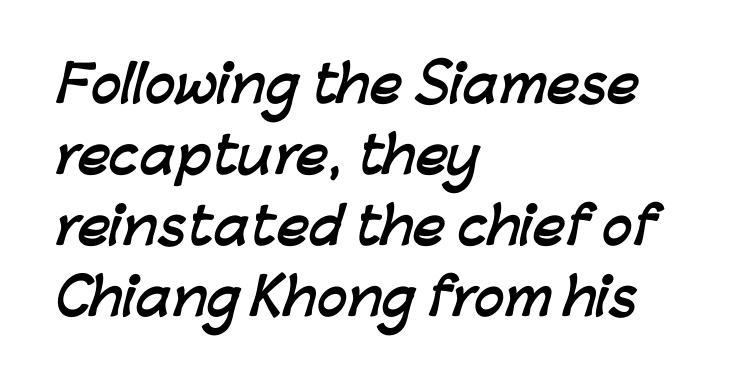
{"serif": "no", "bold": "yes", "weight": "semibold", "width": "normal", "stroke_contrast": "low", "x_height": "medium", "monospaced": "no", "underline": "no", "align": "left", "line_spacing": "normal", "line_spacing_ratio": 1.42, "letter_spacing": "normal", "letter_spacing_em": 0.0, "glyph_px": 50}
